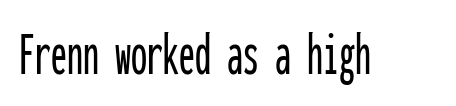
The image shows 64 px condensed sans-serif type, upright, monospaced; set normal letter spacing, not underlined; low stroke contrast and a medium x-height.
